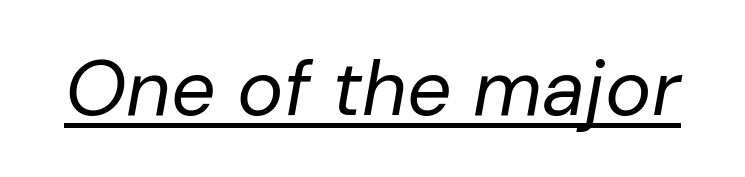
Italic? Definitely — the glyphs are oblique. No extra tracking has been applied to these lines. The rendered words wear a rule along their underside. Think standard paragraph weight, or any step lighter than that.
